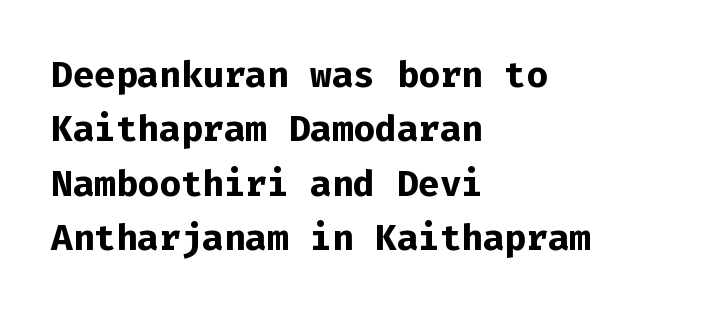
{"serif": "no", "italic": "no", "bold": "yes", "weight": "bold", "width": "normal", "stroke_contrast": "low", "x_height": "medium", "monospaced": "yes", "underline": "no", "align": "left", "line_spacing": "normal", "line_spacing_ratio": 1.51, "letter_spacing": "normal", "letter_spacing_em": 0.0, "glyph_px": 36}
